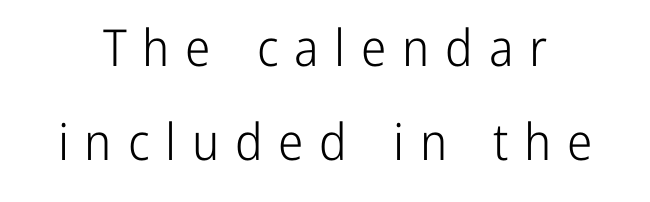
{"serif": "no", "italic": "no", "bold": "no", "weight": "light", "width": "condensed", "stroke_contrast": "low", "x_height": "medium", "monospaced": "no", "underline": "no", "line_spacing_ratio": 1.85, "letter_spacing": "wide", "letter_spacing_em": 0.31, "glyph_px": 51}
